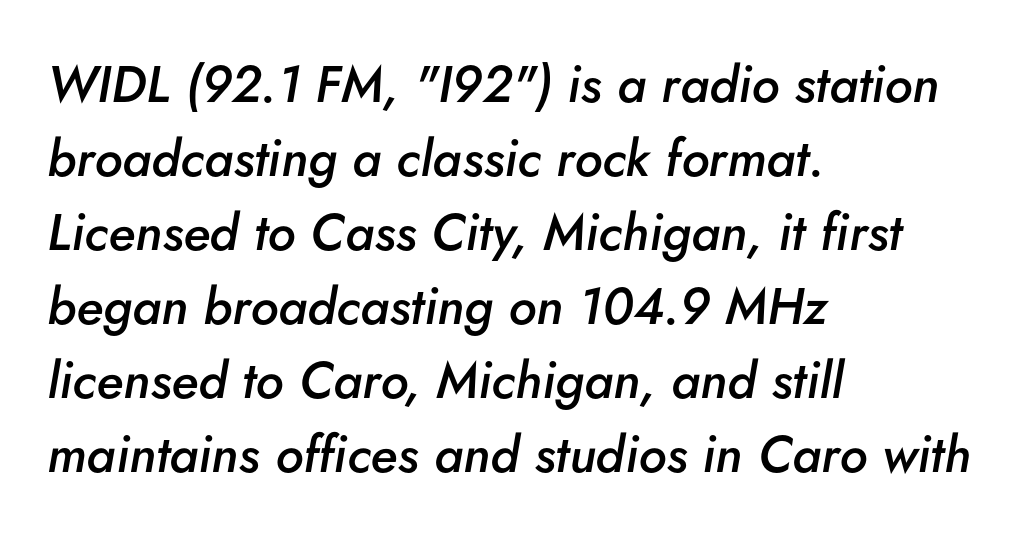
In terms of posture, this sample is oblique. Only glyphs here, with clear space below each row. Rows of type keep a routine distance in the vertical direction. What weight is shown? A semibold, between regular and bold.
